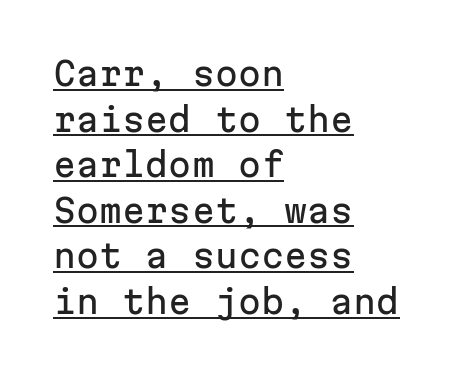
Fixed-width glyphs throughout — classic coding-font behaviour. Characters follow at the spacing the type designer built in. Vertically, the passage feels balanced, rows spaced as you'd expect. This sample uses an upright cut, with every glyph sitting square on the baseline.
